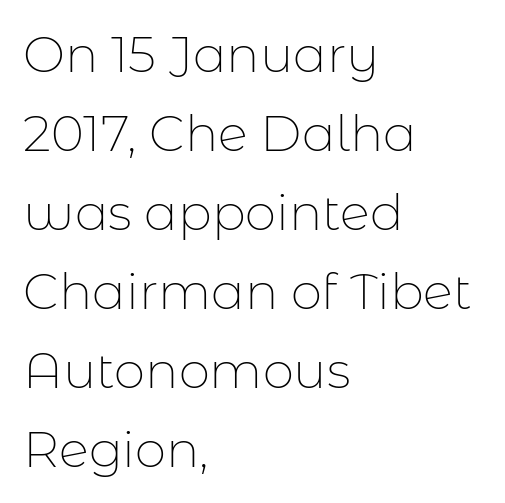
Q: Is the text bold? A: No.
Q: Is the text italic (slanted)? A: No, it is upright.
Q: Is the typeface a serif or a sans-serif typeface? A: Sans-serif.
Q: Is the text underlined? A: No.
Q: How is the paragraph aligned? A: Left-aligned.
Q: Is the spacing between letters normal or unusually wide? A: Normal.
Q: Is the spacing between lines tight, normal or loose? A: Normal.
Q: Width (condensed, normal, or wide)? A: Normal.
Q: Stroke contrast? A: Low.
Q: x-height? A: Medium.
Q: Monospaced? A: No.
